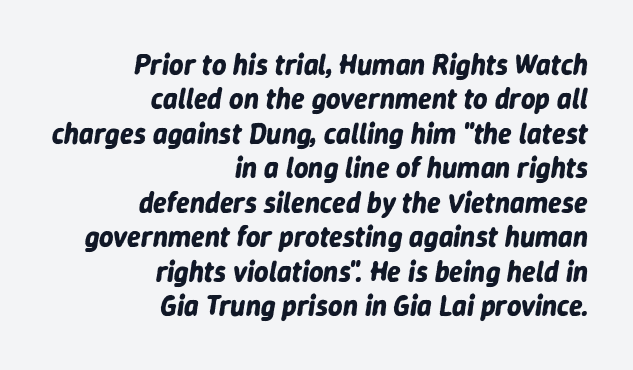
{"italic": "yes", "lean": "right", "slant_degrees": 9, "bold": "yes", "weight": "bold", "width": "normal", "stroke_contrast": "low", "x_height": "medium", "monospaced": "no", "underline": "no", "align": "right", "line_spacing_ratio": 1.23, "letter_spacing": "normal", "letter_spacing_em": 0.0, "glyph_px": 28}
